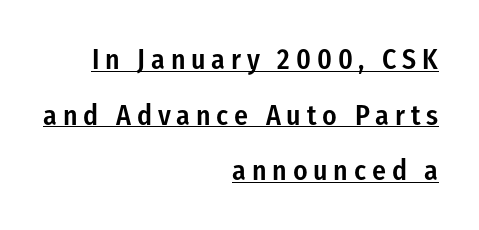
Students, observe the line beneath the letters — that is underlining. You could fit nearly another row in the gap between these rows. Alignment: flush right. Note: no serifs on the glyphs. You can tell it's not italic because the verticals are truly vertical.
